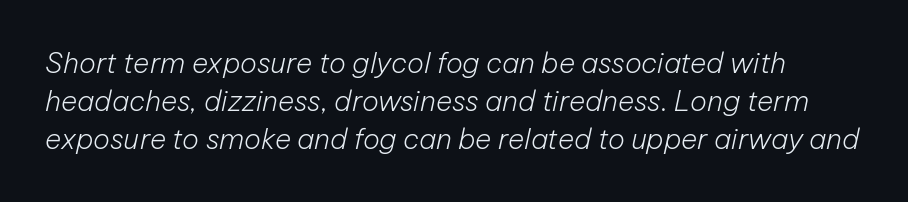
{"italic": "yes", "lean": "right", "slant_degrees": 12, "bold": "no", "weight": "light", "width": "normal", "stroke_contrast": "low", "x_height": "medium", "monospaced": "no", "underline": "no", "line_spacing": "normal", "line_spacing_ratio": 1.35, "letter_spacing": "normal", "letter_spacing_em": 0.0, "glyph_px": 28}
